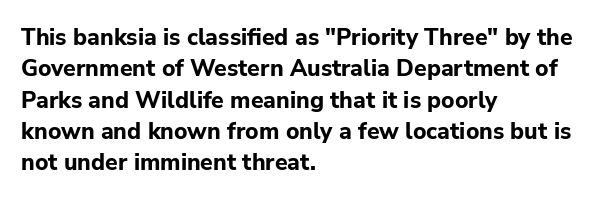
Q: Is the text bold? A: Yes.
Q: Is the text italic (slanted)? A: No, it is upright.
Q: Is the text underlined? A: No.
Q: How is the paragraph aligned? A: Left-aligned.
Q: Is the spacing between letters normal or unusually wide? A: Normal.
Q: Is the spacing between lines tight, normal or loose? A: Normal.
